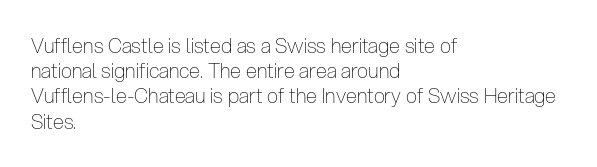
How would I describe the line gaps? Plain and ordinary. Stem width sits at or under what a default text font uses. Posture: straight, roman, zero tilt. Underlining? Definitely not there. How are the letters spaced? Ordinarily, with no added tracking. Alignment: flush left.
